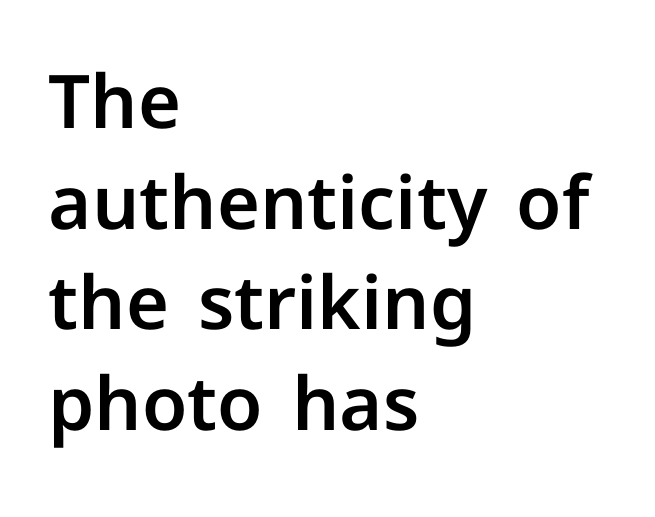
{"serif": "no", "italic": "no", "width": "normal", "stroke_contrast": "low", "x_height": "medium", "monospaced": "no", "underline": "no", "align": "left", "line_spacing": "normal", "line_spacing_ratio": 1.36, "letter_spacing": "normal", "letter_spacing_em": 0.0, "glyph_px": 74}
